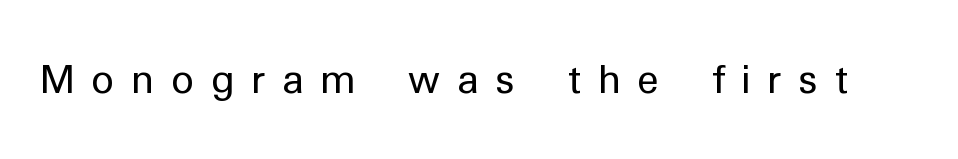
The letters advance in unequal steps, a hallmark of proportional type. Weight class: somewhere from thin through regular. The typography opts for an upright posture over an oblique one. No feet cap the strokes, marking this as sans-serif type. How are the letters spaced? Widely, with obvious added tracking. Decoration check: the copy has no underline.
